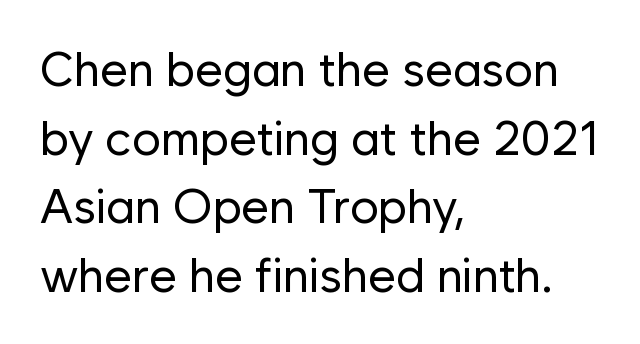
Q: Is the text bold? A: No.
Q: Is the text italic (slanted)? A: No, it is upright.
Q: Is the typeface a serif or a sans-serif typeface? A: Sans-serif.
Q: Is the text underlined? A: No.
Q: How is the paragraph aligned? A: Left-aligned.
Q: Is the spacing between letters normal or unusually wide? A: Normal.
Q: Is the spacing between lines tight, normal or loose? A: Normal.
Q: Width (condensed, normal, or wide)? A: Normal.
Q: Stroke contrast? A: Low.
Q: x-height? A: Medium.
Q: Monospaced? A: No.
